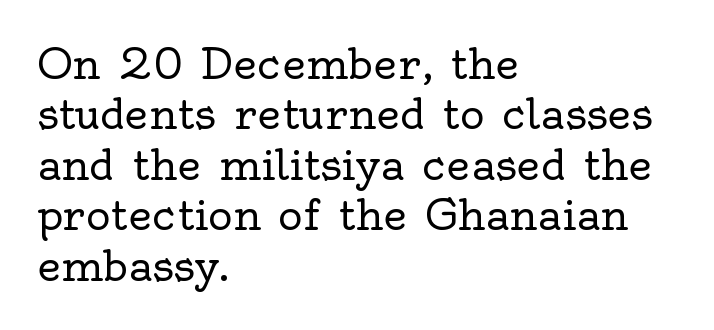
{"serif": "yes", "italic": "no", "bold": "no", "weight": "regular", "width": "normal", "x_height": "small", "monospaced": "no", "underline": "no", "align": "left", "line_spacing_ratio": 1.2, "letter_spacing": "normal", "letter_spacing_em": 0.0, "glyph_px": 42}
